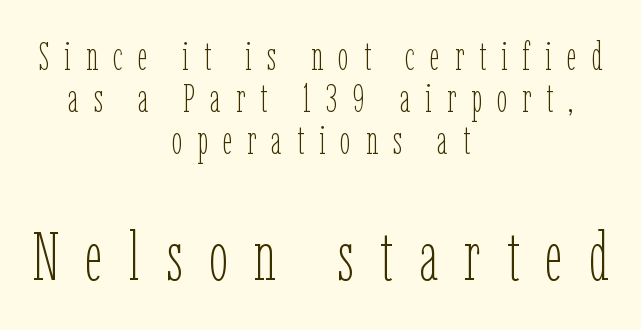
{"italic": "no", "bold": "no", "weight": "thin", "width": "condensed", "stroke_contrast": "low", "x_height": "medium", "monospaced": "no", "underline": "no", "align": "center", "line_spacing": "tight", "line_spacing_ratio": 1.08, "letter_spacing": "wide", "letter_spacing_em": 0.38, "larger_block": "second", "size_ratio": 1.77, "glyph_px": 69}
